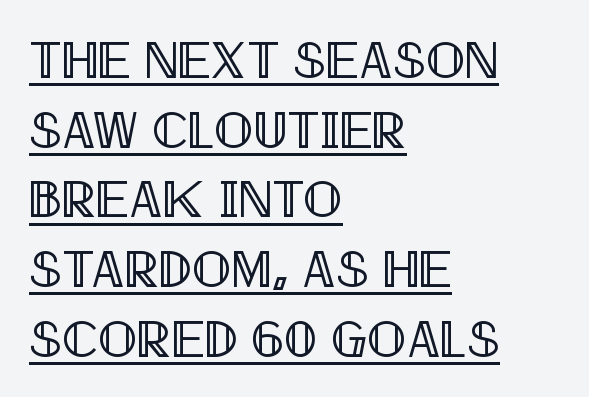
{"italic": "no", "width": "condensed", "x_height": "large", "monospaced": "no", "underline": "yes", "align": "left", "line_spacing": "normal", "line_spacing_ratio": 1.34, "letter_spacing": "normal", "letter_spacing_em": 0.0, "glyph_px": 52}
